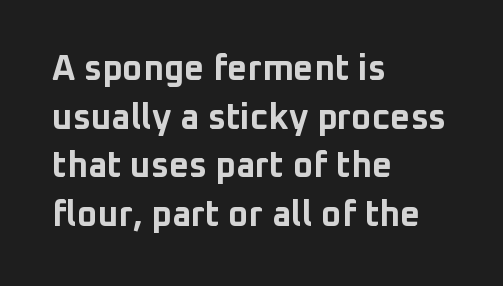
{"serif": "no", "italic": "no", "bold": "yes", "weight": "bold", "width": "normal", "stroke_contrast": "low", "x_height": "medium", "monospaced": "no", "underline": "no", "align": "left", "line_spacing": "normal", "line_spacing_ratio": 1.39, "letter_spacing": "normal", "letter_spacing_em": 0.0, "glyph_px": 35}
